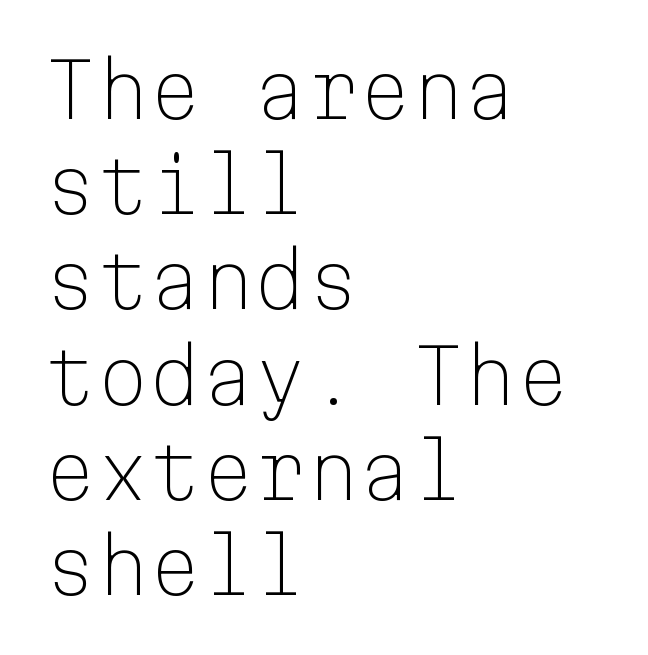
Q: Is the text bold? A: No.
Q: Is the text italic (slanted)? A: No, it is upright.
Q: Is the typeface a serif or a sans-serif typeface? A: Sans-serif.
Q: Is the text underlined? A: No.
Q: How is the paragraph aligned? A: Left-aligned.
Q: Is the spacing between letters normal or unusually wide? A: Normal.
Q: Is the spacing between lines tight, normal or loose? A: Normal.
Q: Width (condensed, normal, or wide)? A: Normal.
Q: Stroke contrast? A: Low.
Q: x-height? A: Medium.
Q: Monospaced? A: Yes.
